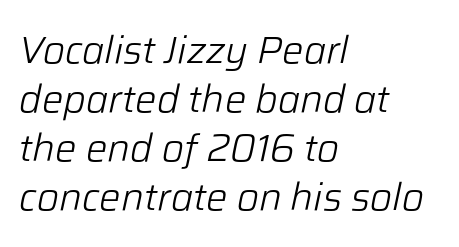
{"italic": "yes", "lean": "right", "slant_degrees": 12, "bold": "no", "weight": "light", "width": "normal", "stroke_contrast": "low", "x_height": "medium", "monospaced": "no", "underline": "no", "align": "left", "line_spacing": "normal", "line_spacing_ratio": 1.29, "letter_spacing": "normal", "letter_spacing_em": 0.0, "glyph_px": 38}
